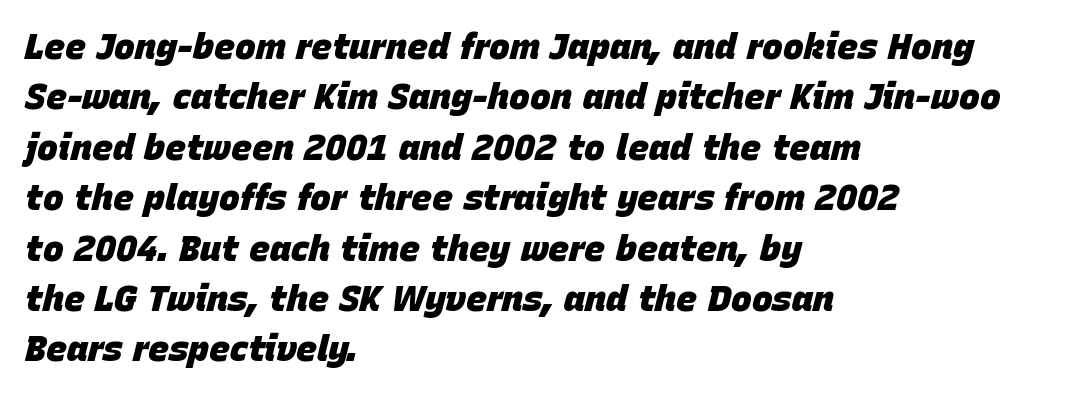
The image shows 35 px heavy type, italic (leaning right); set left-aligned, normal line spacing (1.44x), normal letter spacing, not underlined; low stroke contrast and a large x-height.
